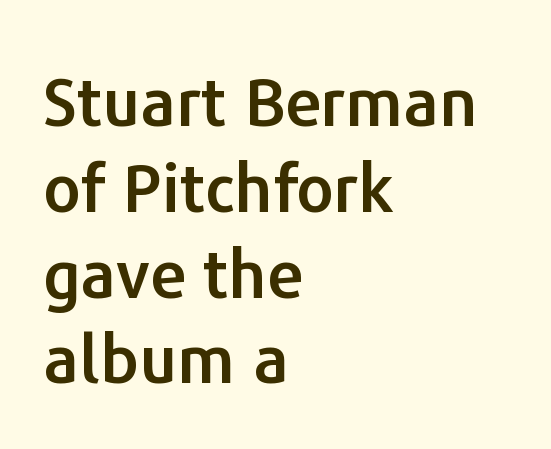
The image shows 66 px sans-serif type, upright; set left-aligned, normal line spacing (1.3x), normal letter spacing, not underlined; low stroke contrast and a medium x-height.
